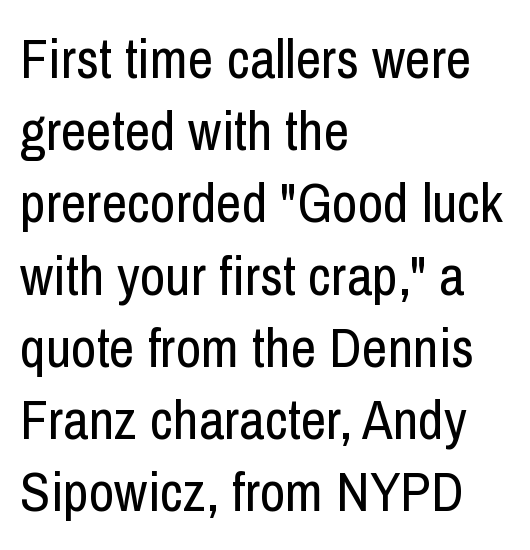
A light-to-regular cut is what we see here. How are the letters spaced? Ordinarily, with no added tracking. Nope, no serifs anywhere on these letters. Decoration check: the copy has no underline. Alignment: flush left. Italic? Not at all — the glyphs are vertical.
